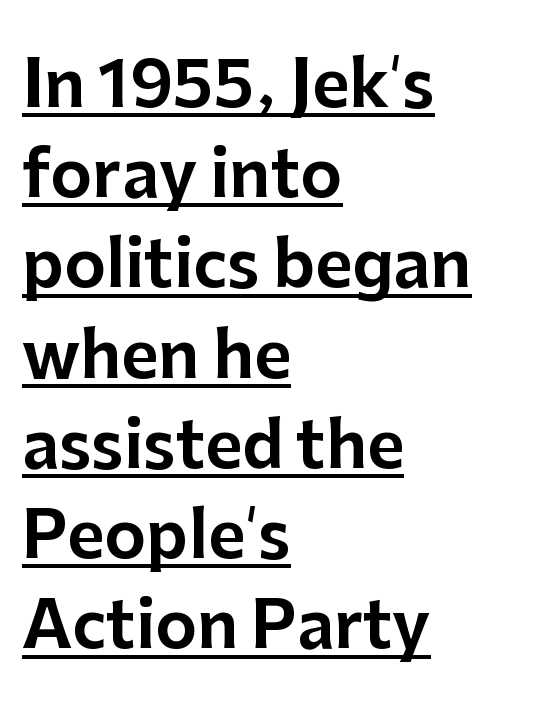
Each word holds together tightly as a unit, with standard inter-letter gaps. Classification — sans serif. Here the designer chose a conventional face with non-uniform glyph widths. The glyphs are accompanied by a horizontal stroke just below them. The setting favours the left margin, as ordinary paragraphs usually do.
